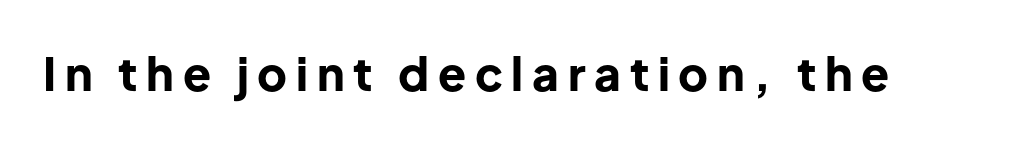
Q: Is the text bold? A: Yes.
Q: Is the text italic (slanted)? A: No, it is upright.
Q: Is the typeface a serif or a sans-serif typeface? A: Sans-serif.
Q: Is the text underlined? A: No.
Q: Width (condensed, normal, or wide)? A: Normal.
Q: Stroke contrast? A: Low.
Q: x-height? A: Medium.
Q: Monospaced? A: No.
